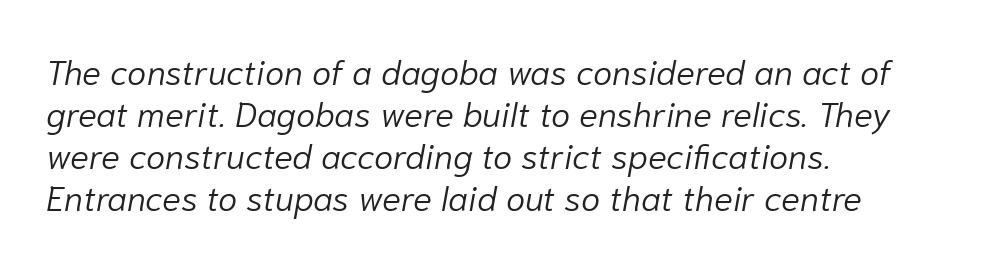
Q: Is the text bold? A: No.
Q: Is the text italic (slanted)? A: Yes, it leans right by about 10 degrees.
Q: Is the text underlined? A: No.
Q: How is the paragraph aligned? A: Left-aligned.
Q: Is the spacing between letters normal or unusually wide? A: Normal.
Q: Width (condensed, normal, or wide)? A: Normal.
Q: Stroke contrast? A: Low.
Q: x-height? A: Medium.
Q: Monospaced? A: No.
